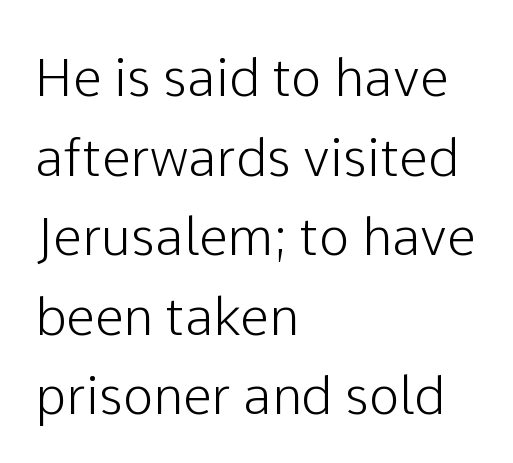
Q: Is the text italic (slanted)? A: No, it is upright.
Q: Is the typeface a serif or a sans-serif typeface? A: Sans-serif.
Q: Is the text underlined? A: No.
Q: How is the paragraph aligned? A: Left-aligned.
Q: Is the spacing between letters normal or unusually wide? A: Normal.
Q: Is the spacing between lines tight, normal or loose? A: Normal.
Q: Width (condensed, normal, or wide)? A: Normal.
Q: Stroke contrast? A: Low.
Q: x-height? A: Medium.
Q: Monospaced? A: No.
